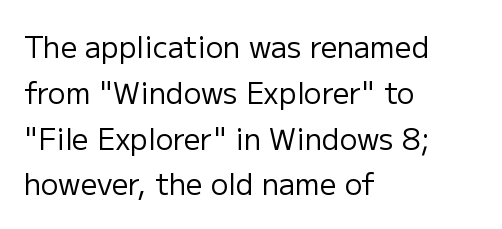
Q: Is the text bold? A: No.
Q: Is the text italic (slanted)? A: No, it is upright.
Q: Is the typeface a serif or a sans-serif typeface? A: Sans-serif.
Q: Is the text underlined? A: No.
Q: How is the paragraph aligned? A: Left-aligned.
Q: Is the spacing between letters normal or unusually wide? A: Normal.
Q: Is the spacing between lines tight, normal or loose? A: Normal.
Q: Width (condensed, normal, or wide)? A: Normal.
Q: Stroke contrast? A: Low.
Q: x-height? A: Medium.
Q: Monospaced? A: No.
